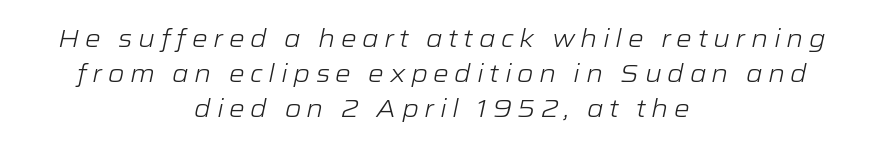
The image shows 25 px text type, italic (leaning right); set centered, normal line spacing (1.41x), unusually wide letter spacing (+0.22 em), not underlined.
